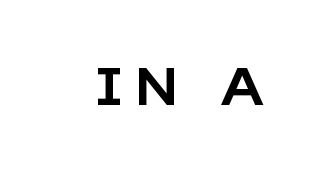
Q: Is the text italic (slanted)? A: No, it is upright.
Q: Is the typeface a serif or a sans-serif typeface? A: Sans-serif.
Q: Is the text underlined? A: No.
Q: Is the spacing between letters normal or unusually wide? A: Unusually wide.
Q: Width (condensed, normal, or wide)? A: Normal.
Q: Stroke contrast? A: Low.
Q: x-height? A: Large.
Q: Monospaced? A: No.
